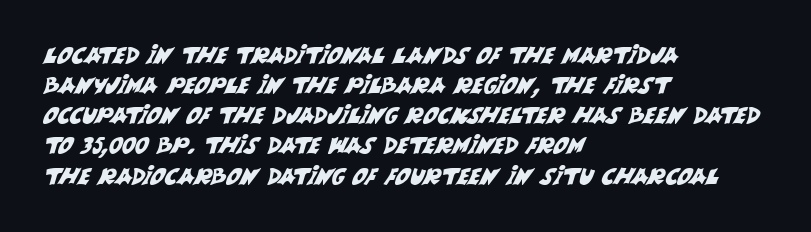
{"underline": "no", "align": "left", "line_spacing": "normal", "line_spacing_ratio": 1.31, "letter_spacing": "normal", "letter_spacing_em": 0.0, "glyph_px": 23}
